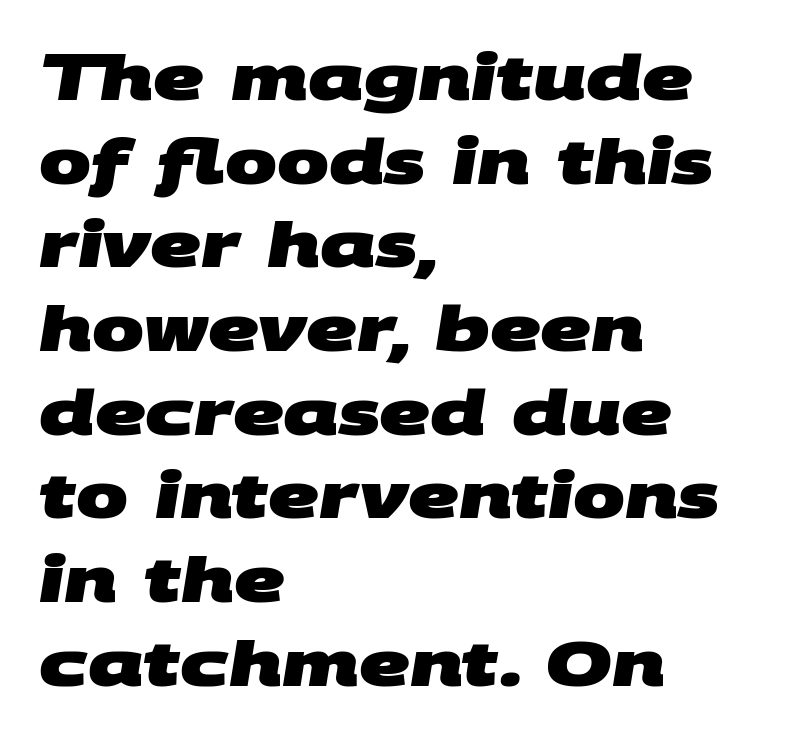
The image shows 62 px heavy, wide sans-serif type; set left-aligned, normal line spacing (1.35x), normal letter spacing, not underlined; medium stroke contrast and a large x-height.
